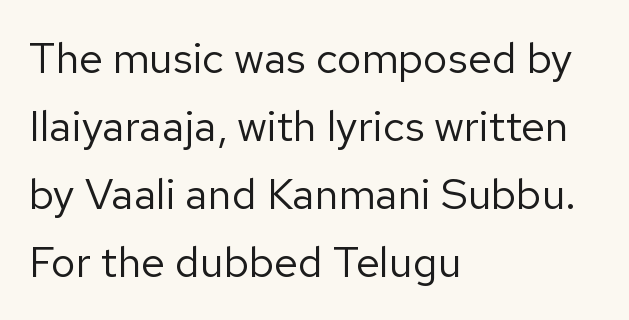
The image shows 43 px regular-weight sans-serif type, upright; set left-aligned, normal line spacing (1.58x), normal letter spacing, not underlined; low stroke contrast and a medium x-height.
